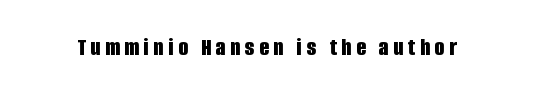
Weight check: bold — yes, fully. Ascenders rise straight up at ninety degrees. The string is rendered with underlining switched off.
